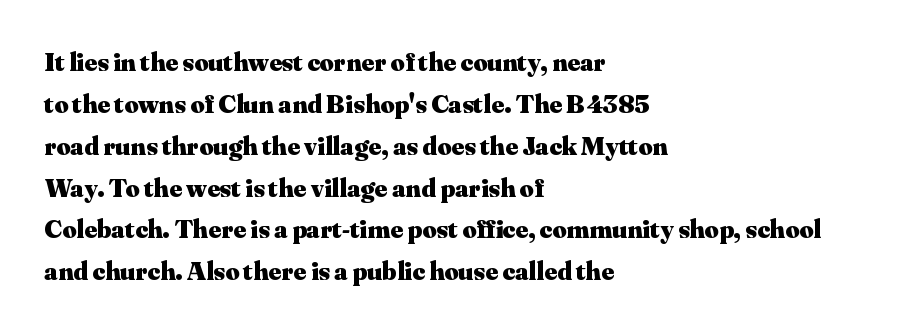
{"italic": "no", "bold": "yes", "underline": "no", "align": "left", "line_spacing": "normal", "line_spacing_ratio": 1.55, "letter_spacing": "normal", "letter_spacing_em": 0.0, "glyph_px": 27}
